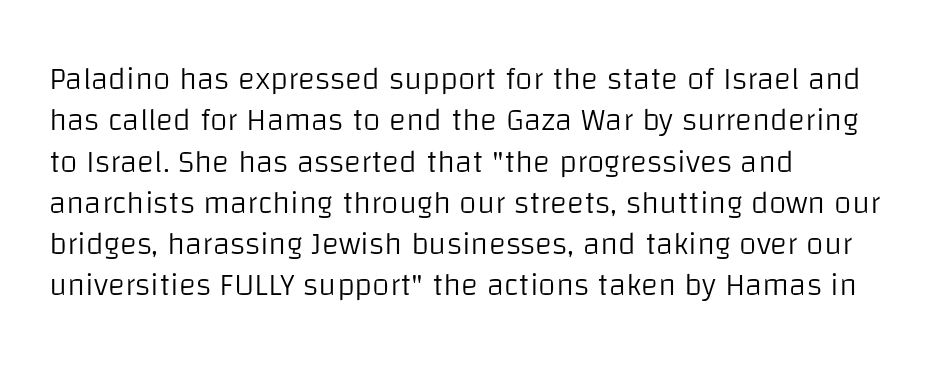
{"serif": "no", "italic": "no", "bold": "no", "weight": "light", "width": "normal", "stroke_contrast": "low", "x_height": "large", "monospaced": "no", "underline": "no", "align": "left", "line_spacing": "normal", "line_spacing_ratio": 1.29, "letter_spacing": "normal", "letter_spacing_em": 0.0, "glyph_px": 32}
